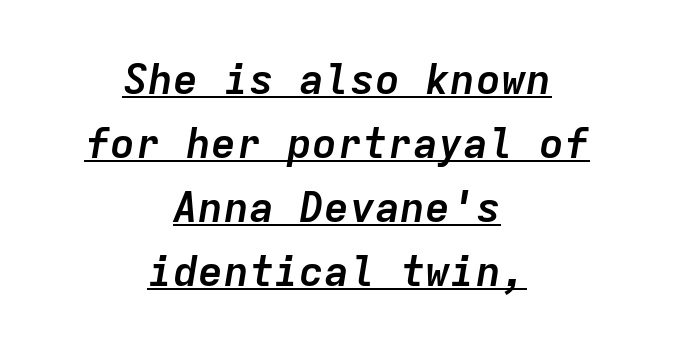
Vertical spacing — default. Every character here occupies the same horizontal width, giving the sample a typewriter-like rhythm. Line starts and ends both wander, symmetrically. The whole block is typeset with a tilt.
